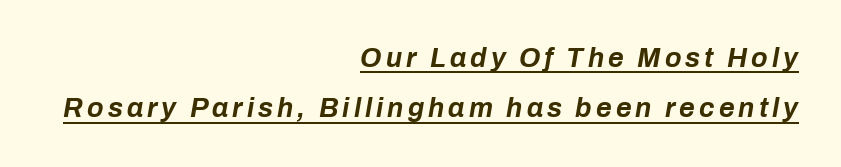
Q: Is the text bold? A: Yes.
Q: Is the text italic (slanted)? A: Yes, it leans right by about 10 degrees.
Q: Is the text underlined? A: Yes.
Q: How is the paragraph aligned? A: Right-aligned.
